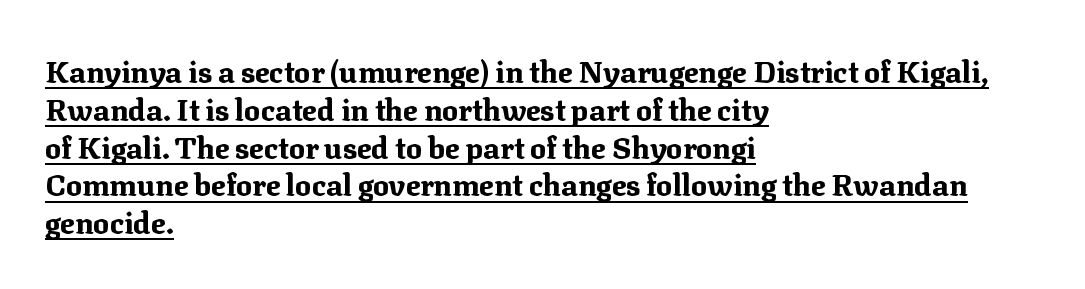
The image shows 30 px bold serif type, upright; set left-aligned, normal line spacing (1.26x), normal letter spacing, underlined; medium stroke contrast and a medium x-height.
